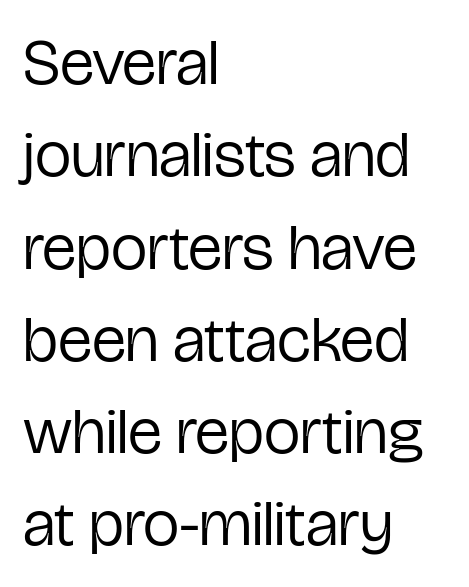
Q: Is the text bold? A: No.
Q: Is the text italic (slanted)? A: No, it is upright.
Q: Is the typeface a serif or a sans-serif typeface? A: Sans-serif.
Q: Is the text underlined? A: No.
Q: How is the paragraph aligned? A: Left-aligned.
Q: Is the spacing between letters normal or unusually wide? A: Normal.
Q: Is the spacing between lines tight, normal or loose? A: Normal.
Q: Width (condensed, normal, or wide)? A: Condensed.
Q: Stroke contrast? A: Low.
Q: x-height? A: Medium.
Q: Monospaced? A: No.
